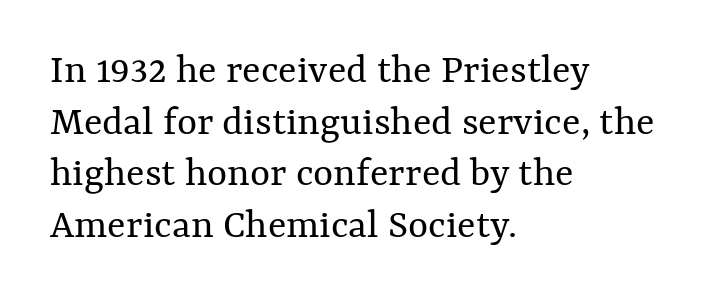
{"italic": "no", "bold": "no", "weight": "regular", "width": "normal", "stroke_contrast": "medium", "x_height": "medium", "monospaced": "no", "underline": "no", "align": "left", "line_spacing_ratio": 1.2, "letter_spacing": "normal", "letter_spacing_em": 0.0, "glyph_px": 43}
